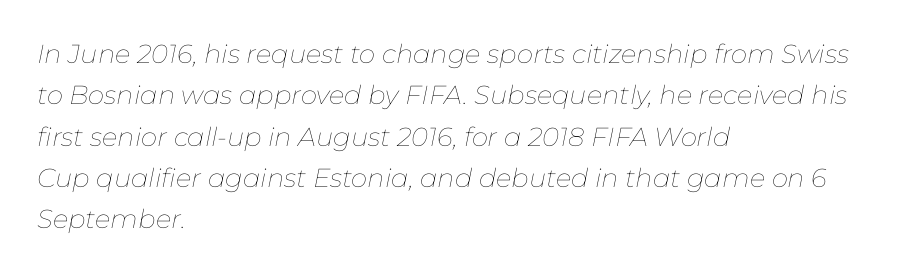
{"italic": "yes", "lean": "right", "slant_degrees": 11, "bold": "no", "underline": "no", "align": "left", "line_spacing": "normal", "line_spacing_ratio": 1.59, "letter_spacing": "normal", "letter_spacing_em": 0.0, "glyph_px": 26}
